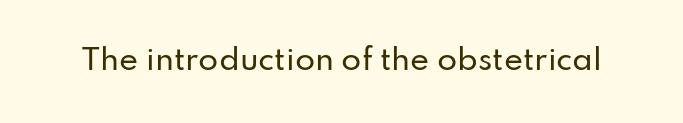
{"serif": "no", "italic": "no", "width": "normal", "stroke_contrast": "low", "x_height": "small", "monospaced": "no", "underline": "no", "letter_spacing": "normal", "letter_spacing_em": 0.0, "glyph_px": 29}
